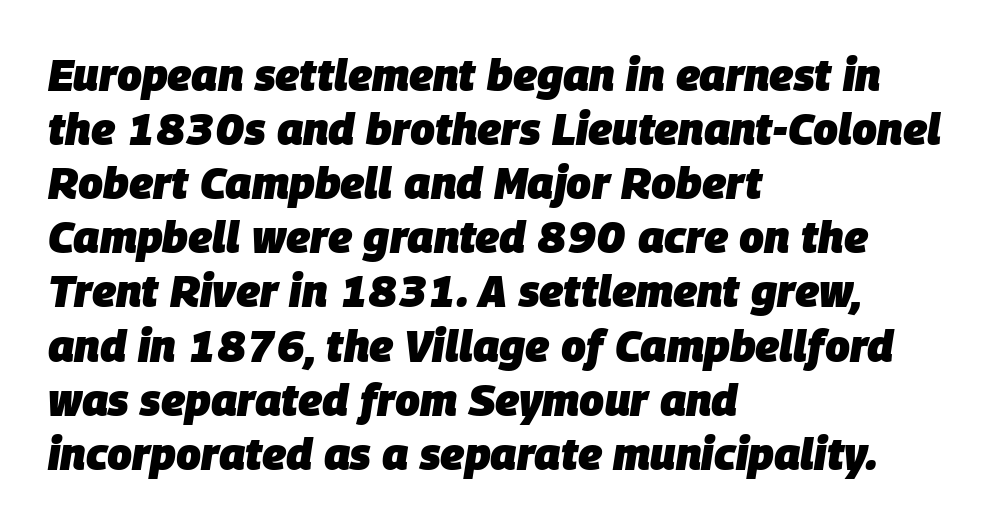
Weight check: bold — yes, fully. This sample uses plain, unmodified letter spacing. A typesetter would call this proportional, since set widths differ per character. When letters slant like this, we call the style italic. The space directly below the letters is spotless. The lines are quadded left.
